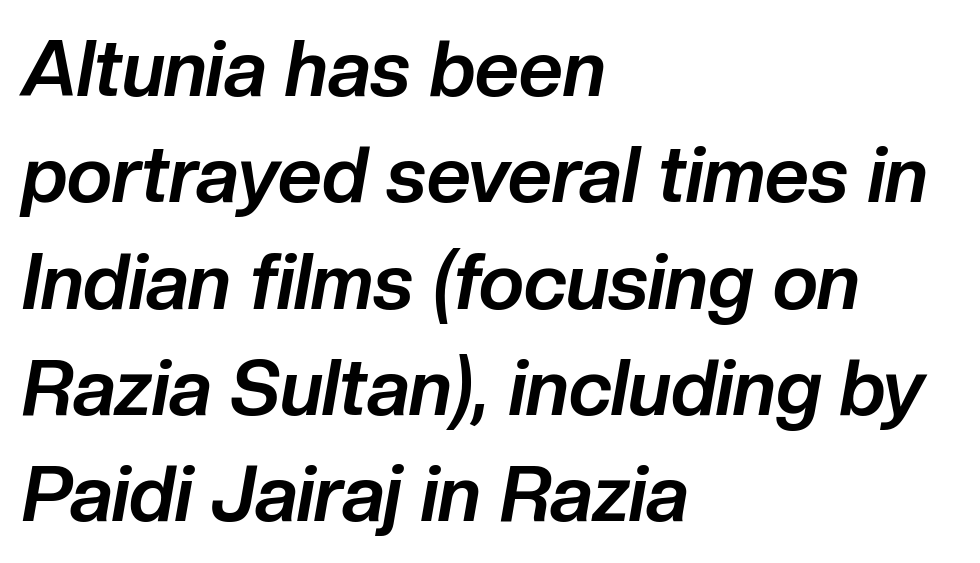
{"italic": "yes", "lean": "right", "slant_degrees": 10, "bold": "yes", "weight": "bold", "width": "normal", "stroke_contrast": "low", "x_height": "medium", "monospaced": "no", "underline": "no", "align": "left", "line_spacing": "normal", "line_spacing_ratio": 1.38, "letter_spacing": "normal", "letter_spacing_em": 0.0, "glyph_px": 77}
